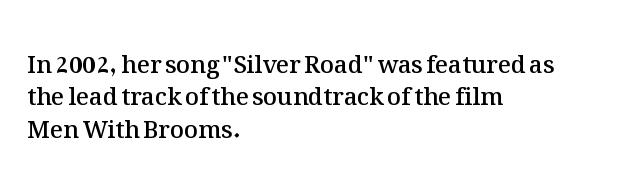
{"italic": "no", "bold": "semi", "underline": "no", "align": "left", "line_spacing": "normal", "line_spacing_ratio": 1.35, "letter_spacing": "normal", "letter_spacing_em": 0.0, "glyph_px": 24}
